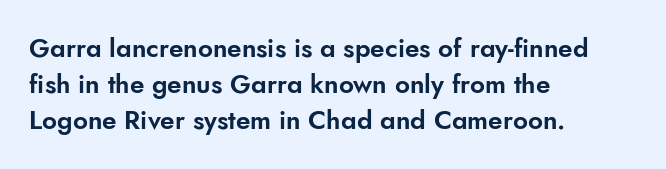
The image shows 26 px text type, upright; set left-aligned, normal line spacing (1.39x), normal letter spacing, not underlined.
